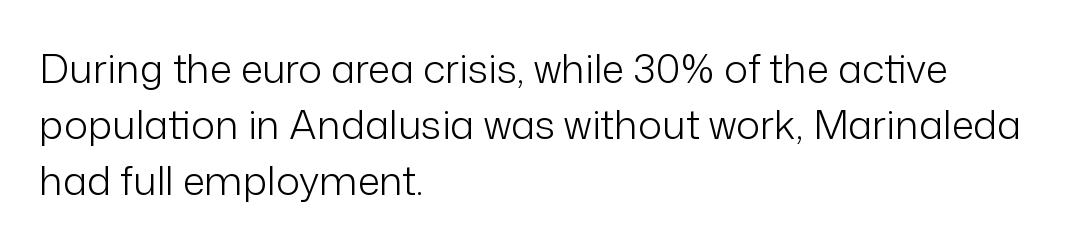
Q: Is the text bold? A: No.
Q: Is the text italic (slanted)? A: No, it is upright.
Q: Is the typeface a serif or a sans-serif typeface? A: Sans-serif.
Q: Is the text underlined? A: No.
Q: How is the paragraph aligned? A: Left-aligned.
Q: Is the spacing between letters normal or unusually wide? A: Normal.
Q: Is the spacing between lines tight, normal or loose? A: Normal.
Q: Width (condensed, normal, or wide)? A: Normal.
Q: Stroke contrast? A: Low.
Q: x-height? A: Medium.
Q: Monospaced? A: No.
